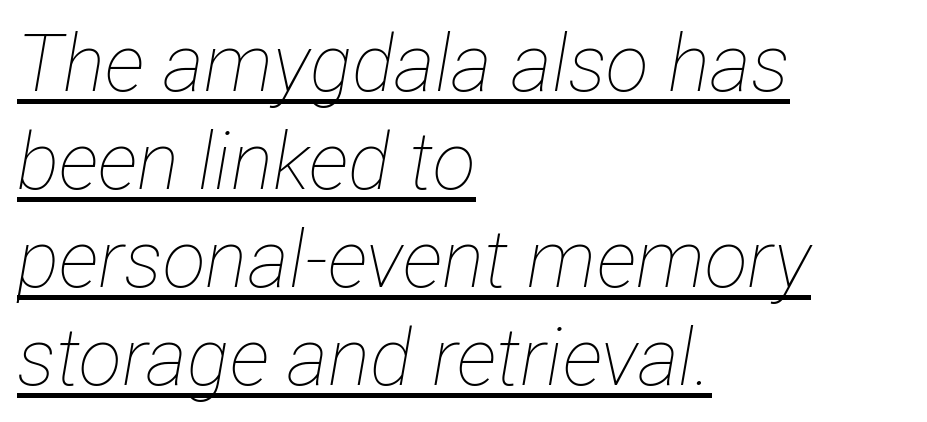
{"italic": "yes", "lean": "right", "slant_degrees": 12, "bold": "no", "weight": "thin", "width": "condensed", "stroke_contrast": "low", "x_height": "medium", "monospaced": "no", "underline": "yes", "align": "left", "line_spacing_ratio": 1.24, "letter_spacing": "normal", "letter_spacing_em": 0.0, "glyph_px": 79}
